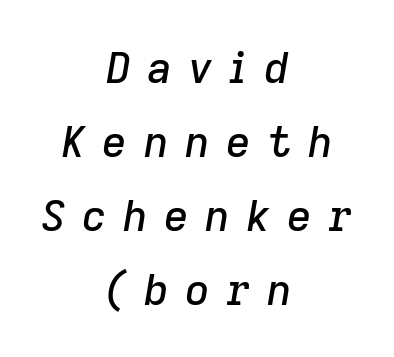
Proportional: the letters do not fall into vertical columns. Leftover space on each line is divided equally before and after the words. A bare baseline throughout the passage. An italicized treatment has been applied to the whole sample. Characters follow at a spacing far wider than the type designer built in.
